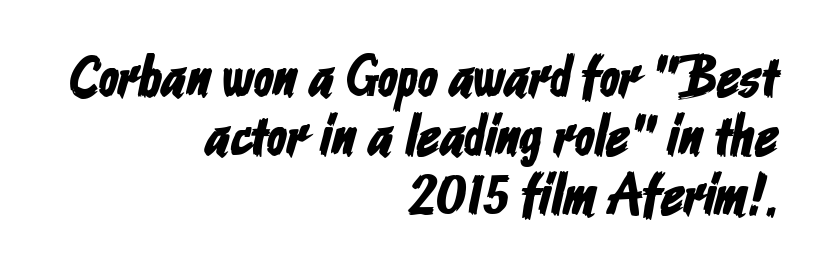
The image shows 58 px condensed sans-serif type; set right-aligned, tight line spacing (1.02x), normal letter spacing, not underlined; low stroke contrast and a medium x-height.
